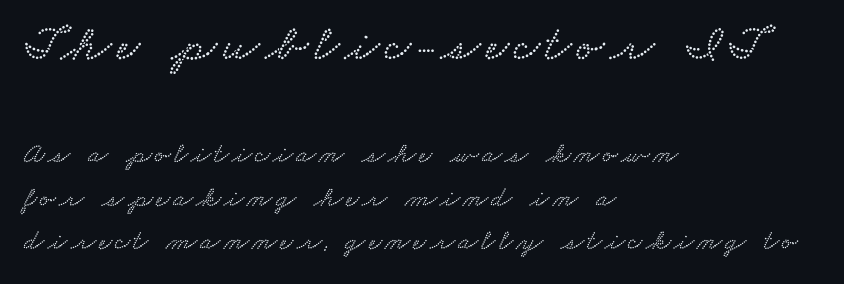
Q: Is the text underlined? A: No.
Q: How is the paragraph aligned? A: Left-aligned.
Q: Is the spacing between lines tight, normal or loose? A: Normal.
Q: Which block of text is set in a larger size, the first (top) or the second (bottom)? A: The first (top) one.
Q: Width (condensed, normal, or wide)? A: Wide.
Q: Stroke contrast? A: Low.
Q: x-height? A: Small.
Q: Monospaced? A: No.
